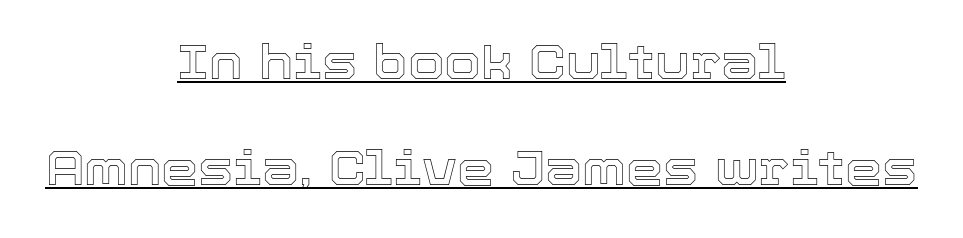
The image shows 47 px text type, upright; set centered, loose line spacing (2.25x), normal letter spacing, underlined; a medium x-height.
